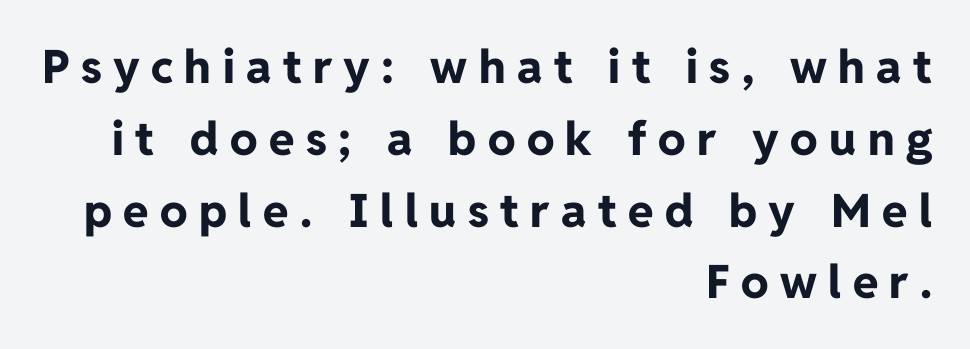
The image shows 46 px bold sans-serif type, upright; set right-aligned, normal line spacing (1.56x), unusually wide letter spacing (+0.25 em), not underlined; low stroke contrast and a medium x-height.
